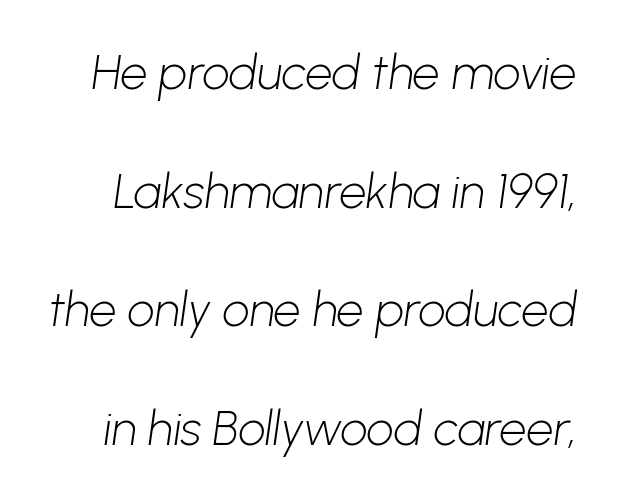
Q: Is the text bold? A: No.
Q: Is the typeface a serif or a sans-serif typeface? A: Sans-serif.
Q: Is the text underlined? A: No.
Q: Is the spacing between letters normal or unusually wide? A: Normal.
Q: Is the spacing between lines tight, normal or loose? A: Loose.
Q: Width (condensed, normal, or wide)? A: Normal.
Q: Stroke contrast? A: Low.
Q: x-height? A: Medium.
Q: Monospaced? A: No.
